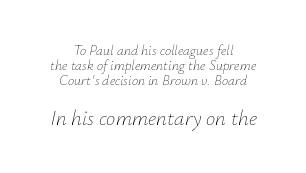
The image shows 21 px text type, italic (leaning right); set centered, tight line spacing (1.08x), normal letter spacing, not underlined; the second (bottom) block is 1.5x larger.
